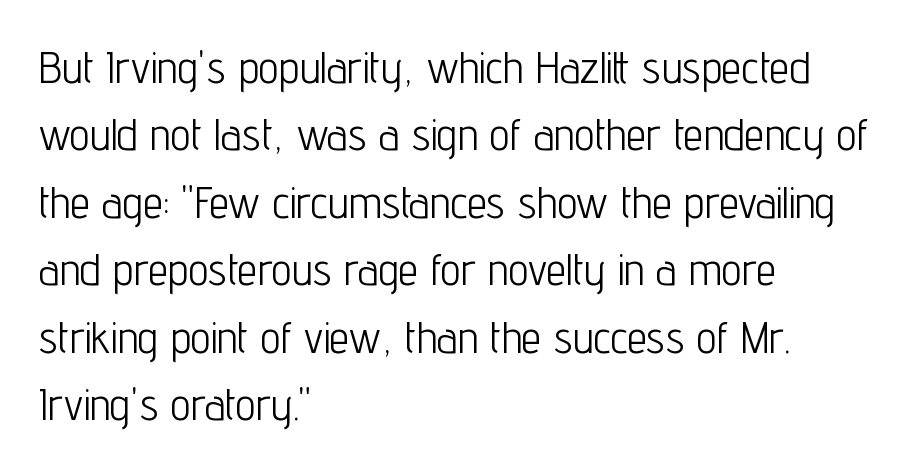
Q: Is the text bold? A: No.
Q: Is the text italic (slanted)? A: No, it is upright.
Q: Is the typeface a serif or a sans-serif typeface? A: Sans-serif.
Q: Is the text underlined? A: No.
Q: How is the paragraph aligned? A: Left-aligned.
Q: Is the spacing between letters normal or unusually wide? A: Normal.
Q: Is the spacing between lines tight, normal or loose? A: Normal.
Q: Width (condensed, normal, or wide)? A: Condensed.
Q: Stroke contrast? A: Low.
Q: x-height? A: Medium.
Q: Monospaced? A: No.
